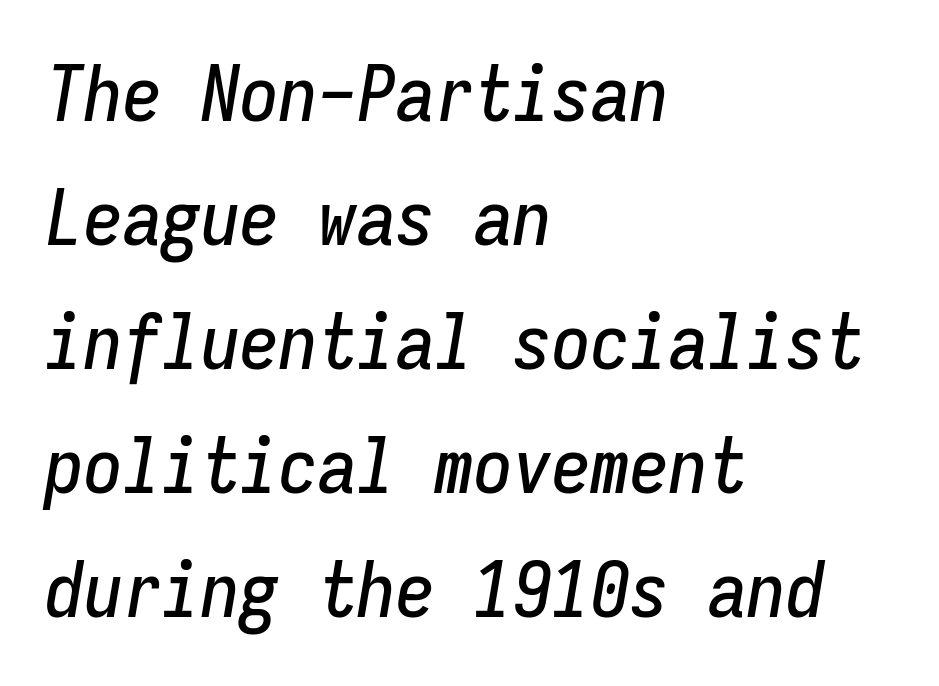
Q: Is the text italic (slanted)? A: Yes, it leans right by about 9 degrees.
Q: Is the text underlined? A: No.
Q: How is the paragraph aligned? A: Left-aligned.
Q: Is the spacing between letters normal or unusually wide? A: Normal.
Q: Is the spacing between lines tight, normal or loose? A: Normal.
Q: Width (condensed, normal, or wide)? A: Condensed.
Q: Stroke contrast? A: Low.
Q: x-height? A: Medium.
Q: Monospaced? A: Yes.
